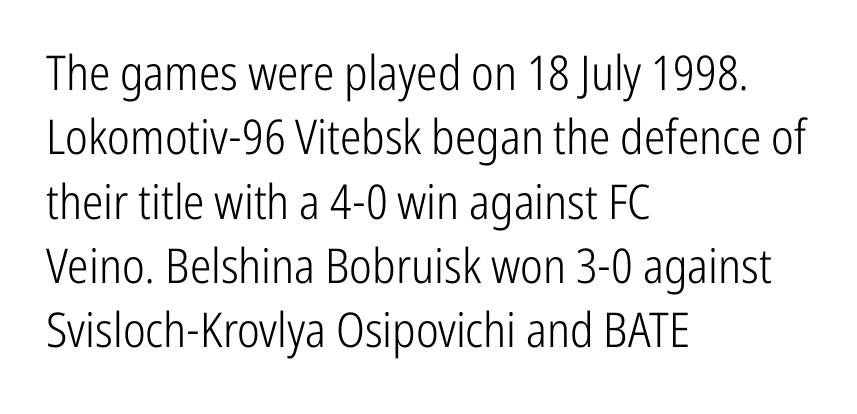
{"serif": "no", "italic": "no", "bold": "no", "weight": "light", "width": "condensed", "stroke_contrast": "low", "x_height": "medium", "monospaced": "no", "underline": "no", "align": "left", "line_spacing": "normal", "line_spacing_ratio": 1.34, "letter_spacing": "normal", "letter_spacing_em": 0.0, "glyph_px": 48}
